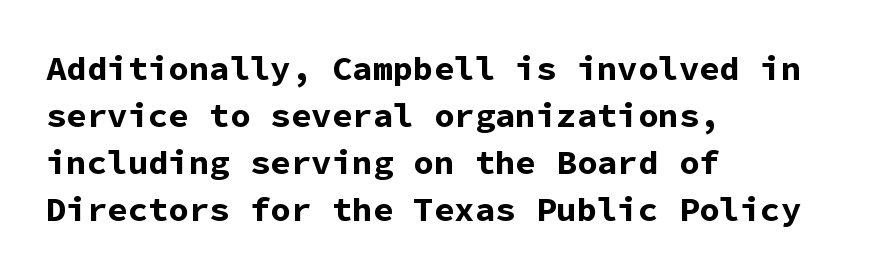
Short and long lines alike share a common starting point at left. Each letter, wide or thin by design, is forced into the same width here. Strokes here are thick enough to call this a true bold. Every stem runs plumb, perpendicular to the baseline. The tracking reads as untouched default to a designer's eye.
